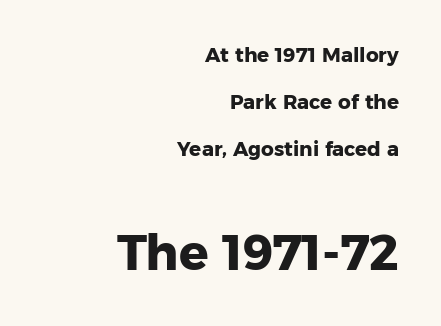
The image shows 49 px heavy sans-serif type, upright; set right-aligned, loose line spacing (2.35x), normal letter spacing, not underlined; the second (bottom) block is 2.45x larger; low stroke contrast and a medium x-height.
